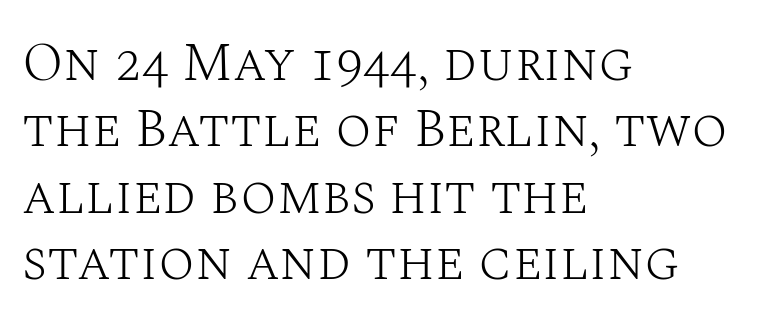
{"serif": "yes", "italic": "no", "bold": "no", "weight": "light", "width": "normal", "stroke_contrast": "medium", "x_height": "large", "monospaced": "no", "underline": "no", "align": "left", "line_spacing_ratio": 1.23, "letter_spacing": "normal", "letter_spacing_em": 0.0, "glyph_px": 54}
